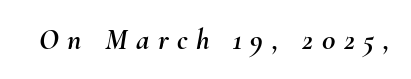
Q: Is the text italic (slanted)? A: Yes, it leans right by about 10 degrees.
Q: Is the text underlined? A: No.
Q: Is the spacing between letters normal or unusually wide? A: Unusually wide.
Q: Width (condensed, normal, or wide)? A: Normal.
Q: Stroke contrast? A: Medium.
Q: x-height? A: Small.
Q: Monospaced? A: No.
